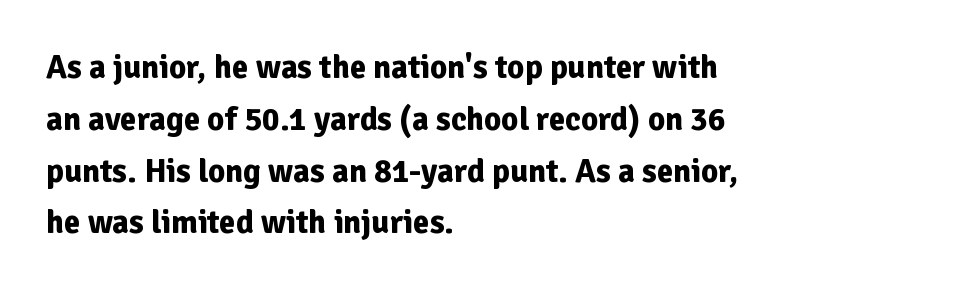
A typesetter would mark this as roman, not italic. Descenders hang freely into open space. This rendering leaves character spacing at its baseline value. Leftover space on each line is placed entirely after the last word. Letterform terminals end flat and unadorned throughout the passage. Strokes here are thick enough to call this a true bold.
